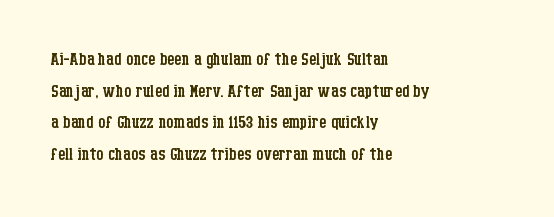
The image shows 23 px text type, upright; set left-aligned, normal line spacing (1.38x), normal letter spacing, not underlined.
